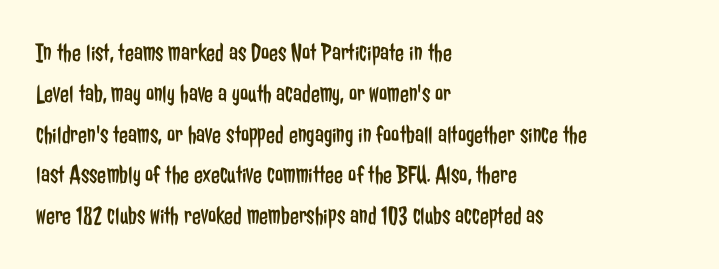
The image shows 26 px text type, upright; set left-aligned, normal line spacing (1.57x), normal letter spacing, not underlined.
